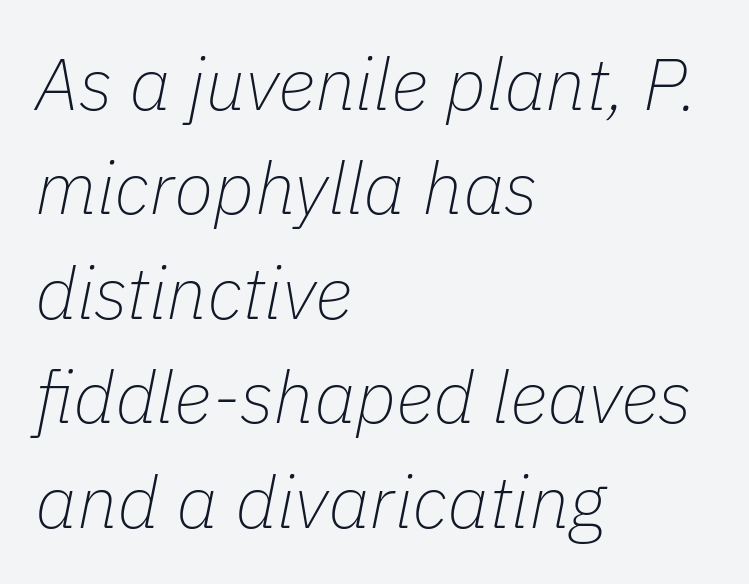
{"italic": "yes", "lean": "right", "slant_degrees": 11, "bold": "no", "weight": "thin", "width": "normal", "stroke_contrast": "low", "x_height": "medium", "monospaced": "no", "underline": "no", "align": "left", "line_spacing": "normal", "line_spacing_ratio": 1.43, "letter_spacing": "normal", "letter_spacing_em": 0.0, "glyph_px": 73}
